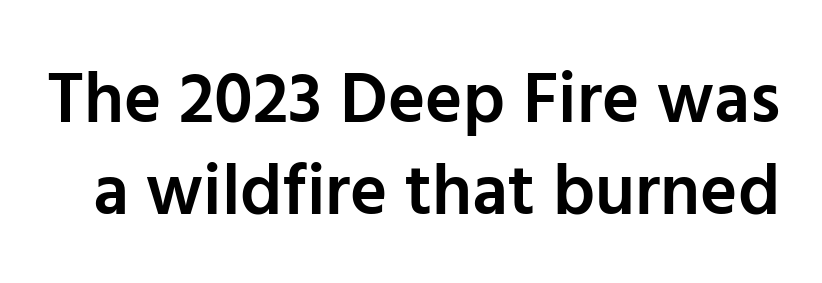
The image shows 71 px semibold sans-serif type, upright; set normal line spacing (1.29x), normal letter spacing, not underlined; low stroke contrast and a medium x-height.
